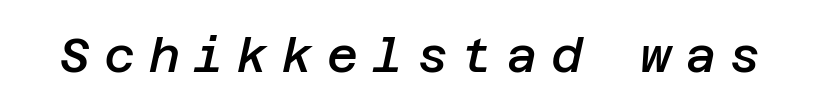
Q: Is the text bold? A: Semi-bold.
Q: Is the text italic (slanted)? A: Yes, it leans right by about 12 degrees.
Q: Is the text underlined? A: No.
Q: Is the spacing between letters normal or unusually wide? A: Unusually wide.
Q: Width (condensed, normal, or wide)? A: Normal.
Q: Stroke contrast? A: Low.
Q: x-height? A: Large.
